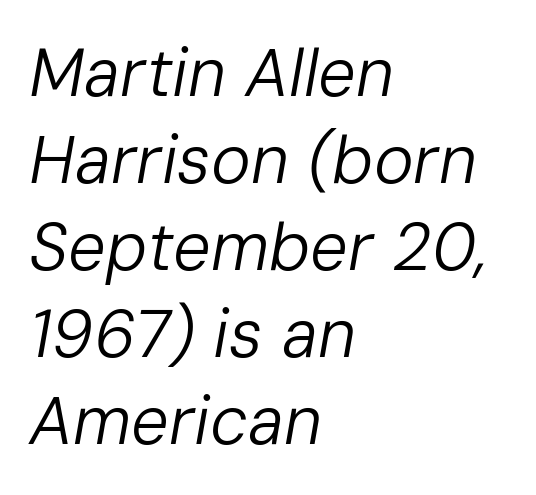
The image shows 67 px regular-weight type, italic (leaning right); set left-aligned, normal line spacing (1.3x), normal letter spacing, not underlined; low stroke contrast and a medium x-height.
